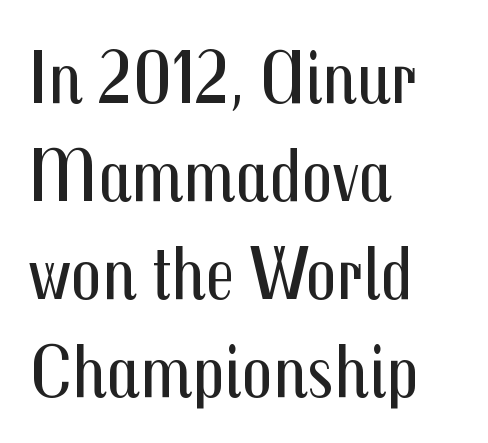
Q: Is the text bold? A: No.
Q: Is the text italic (slanted)? A: No, it is upright.
Q: Is the typeface a serif or a sans-serif typeface? A: Sans-serif.
Q: Is the text underlined? A: No.
Q: How is the paragraph aligned? A: Left-aligned.
Q: Is the spacing between letters normal or unusually wide? A: Normal.
Q: Is the spacing between lines tight, normal or loose? A: Normal.
Q: Width (condensed, normal, or wide)? A: Condensed.
Q: Stroke contrast? A: Medium.
Q: x-height? A: Medium.
Q: Monospaced? A: No.
